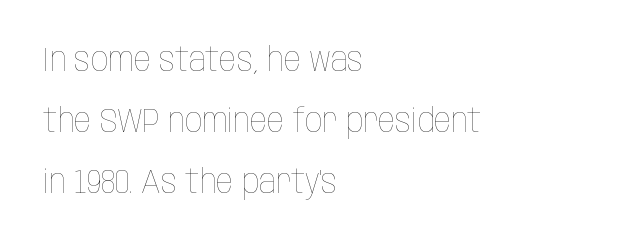
The image shows 34 px thin, condensed type, upright; set left-aligned, line spacing 1.8x, normal letter spacing, not underlined; low stroke contrast and a large x-height.
